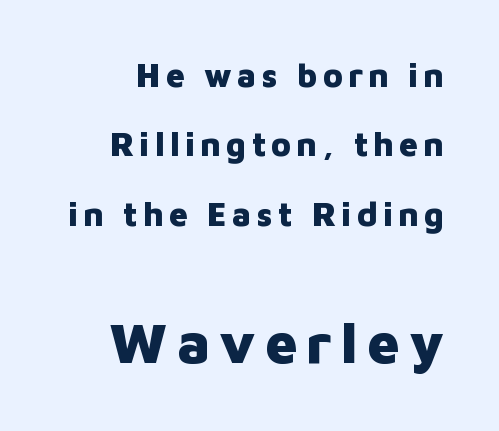
Q: Is the text bold? A: Yes.
Q: Is the text italic (slanted)? A: No, it is upright.
Q: Is the typeface a serif or a sans-serif typeface? A: Sans-serif.
Q: Is the text underlined? A: No.
Q: Is the spacing between lines tight, normal or loose? A: Loose.
Q: Which block of text is set in a larger size, the first (top) or the second (bottom)? A: The second (bottom) one.
Q: Width (condensed, normal, or wide)? A: Normal.
Q: Stroke contrast? A: Low.
Q: x-height? A: Medium.
Q: Monospaced? A: No.
